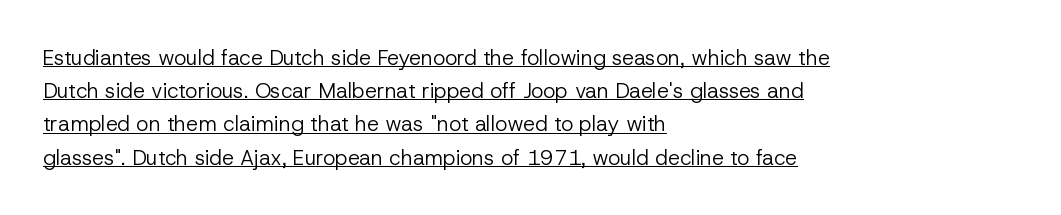
Think standard paragraph weight, or any step lighter than that. The typography opts for an upright posture over an oblique one. The rag falls on the right side of this text block. The face used here appears with an underline applied. Leading: standard. Here the glyphs are tracked normally, forming tight word shapes.
